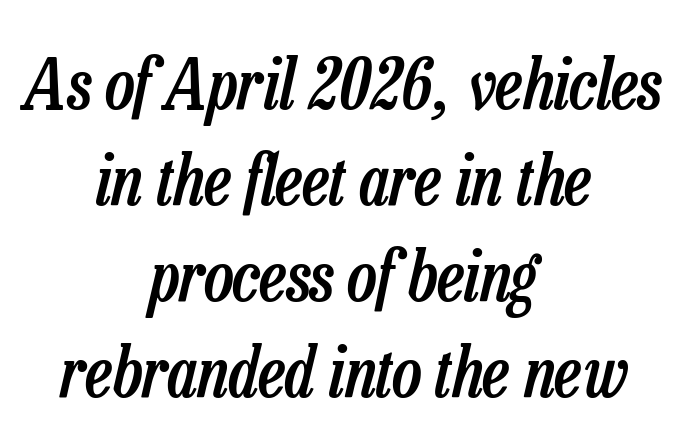
The image shows 70 px semibold, condensed type, italic (leaning right); set centered, normal line spacing (1.37x), normal letter spacing, not underlined; low stroke contrast and a medium x-height.
